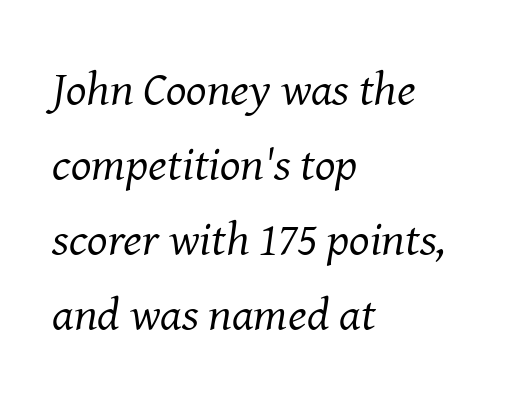
{"serif": "yes", "italic": "yes", "lean": "right", "slant_degrees": 8, "bold": "no", "weight": "regular", "width": "normal", "stroke_contrast": "medium", "x_height": "medium", "monospaced": "no", "underline": "no", "align": "left", "line_spacing": "normal", "line_spacing_ratio": 1.56, "letter_spacing": "normal", "letter_spacing_em": 0.0, "glyph_px": 48}
